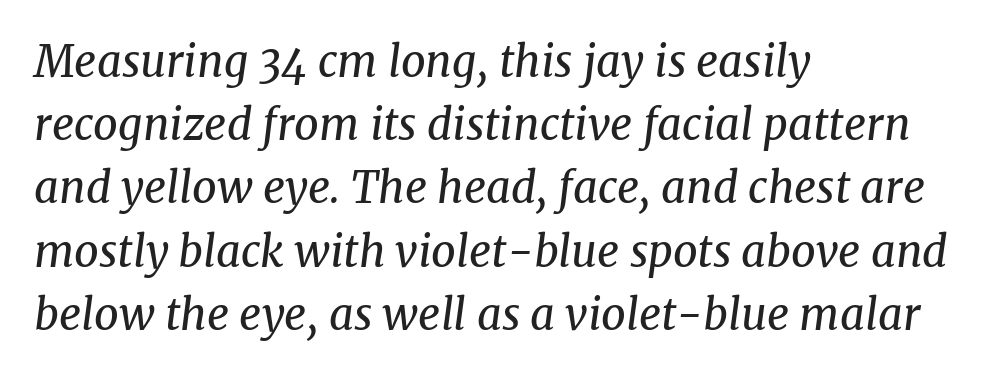
{"serif": "yes", "italic": "yes", "lean": "right", "slant_degrees": 8, "bold": "no", "weight": "regular", "width": "normal", "stroke_contrast": "medium", "x_height": "medium", "monospaced": "no", "underline": "no", "align": "left", "line_spacing": "normal", "line_spacing_ratio": 1.47, "letter_spacing": "normal", "letter_spacing_em": 0.0, "glyph_px": 43}
